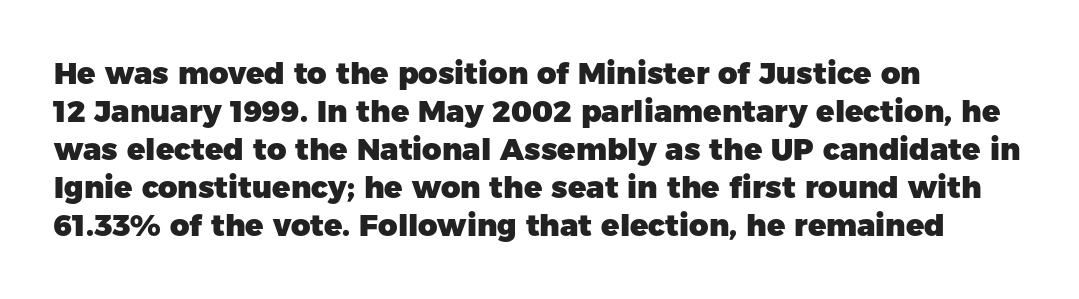
Q: Is the text bold? A: Yes.
Q: Is the text italic (slanted)? A: No, it is upright.
Q: Is the typeface a serif or a sans-serif typeface? A: Sans-serif.
Q: Is the text underlined? A: No.
Q: How is the paragraph aligned? A: Left-aligned.
Q: Is the spacing between letters normal or unusually wide? A: Normal.
Q: Is the spacing between lines tight, normal or loose? A: Normal.
Q: Width (condensed, normal, or wide)? A: Normal.
Q: Stroke contrast? A: Low.
Q: x-height? A: Medium.
Q: Monospaced? A: No.
